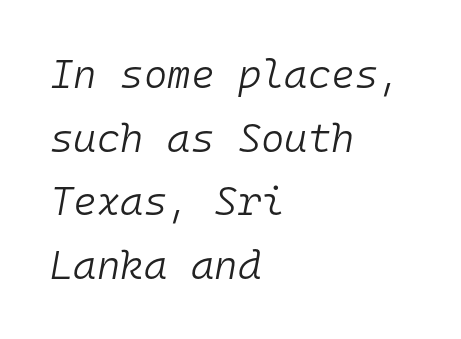
The image shows 40 px light type, italic (leaning right), monospaced; set left-aligned, normal line spacing (1.59x), normal letter spacing, not underlined; low stroke contrast and a medium x-height.
